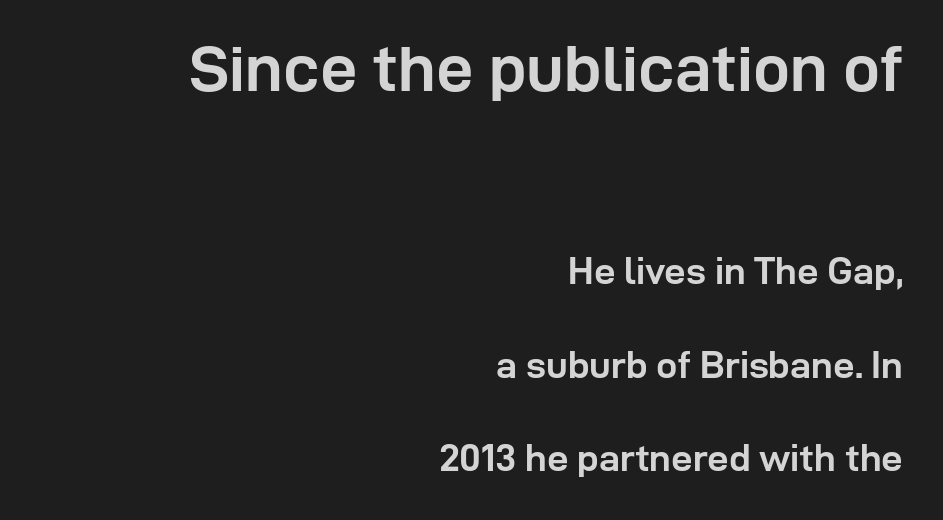
{"serif": "no", "italic": "no", "bold": "yes", "weight": "semibold", "width": "normal", "stroke_contrast": "low", "x_height": "medium", "monospaced": "no", "underline": "no", "align": "right", "line_spacing": "loose", "line_spacing_ratio": 2.45, "letter_spacing": "normal", "letter_spacing_em": 0.0, "larger_block": "first", "size_ratio": 1.74, "glyph_px": 66}
